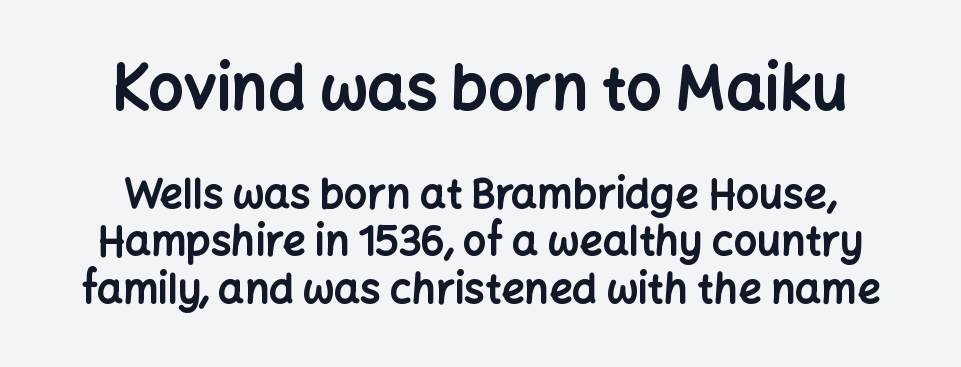
{"serif": "no", "italic": "no", "bold": "yes", "weight": "bold", "width": "normal", "stroke_contrast": "low", "x_height": "medium", "monospaced": "no", "underline": "no", "align": "center", "line_spacing_ratio": 1.16, "letter_spacing": "normal", "letter_spacing_em": 0.0, "larger_block": "first", "size_ratio": 1.51, "glyph_px": 62}
